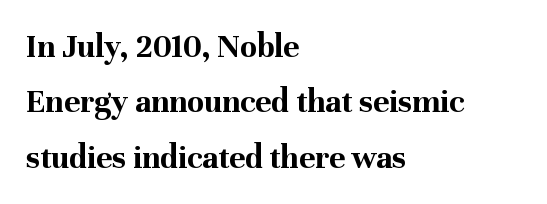
{"serif": "yes", "italic": "no", "bold": "yes", "weight": "bold", "width": "normal", "stroke_contrast": "medium", "x_height": "medium", "monospaced": "no", "underline": "no", "align": "left", "line_spacing": "normal", "line_spacing_ratio": 1.63, "letter_spacing": "normal", "letter_spacing_em": 0.0, "glyph_px": 34}
